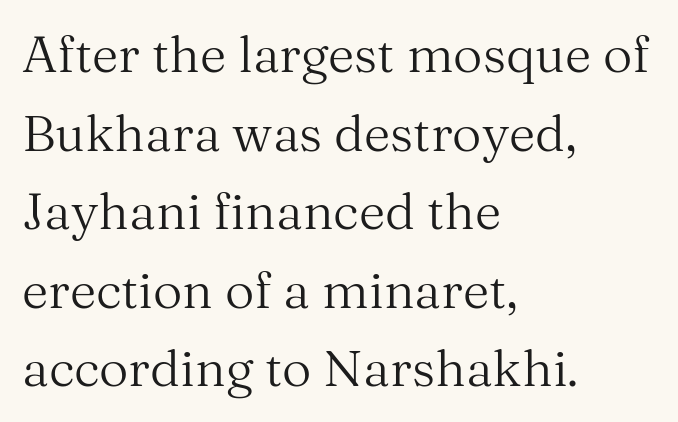
{"serif": "yes", "italic": "no", "bold": "no", "weight": "regular", "width": "normal", "stroke_contrast": "medium", "x_height": "medium", "monospaced": "no", "underline": "no", "align": "left", "line_spacing": "normal", "line_spacing_ratio": 1.54, "letter_spacing": "normal", "letter_spacing_em": 0.0, "glyph_px": 51}
